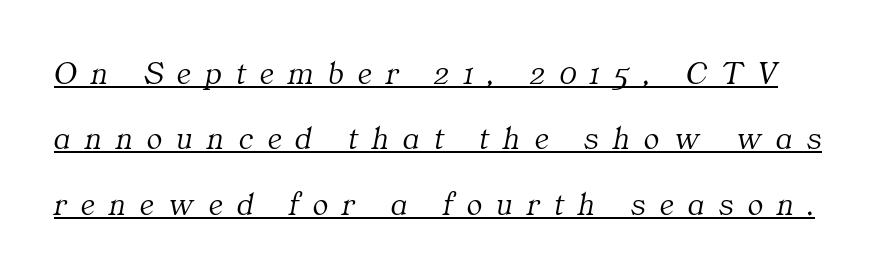
The passage shown is typed in a proportional face where columns would drift. What stands out about the letter spacing? Its width — letters are far apart. The passage shown stacks its lines with a broad gap. Looks like someone drew a line under every word here. Nothing heavy about these letters — not bold at all.
